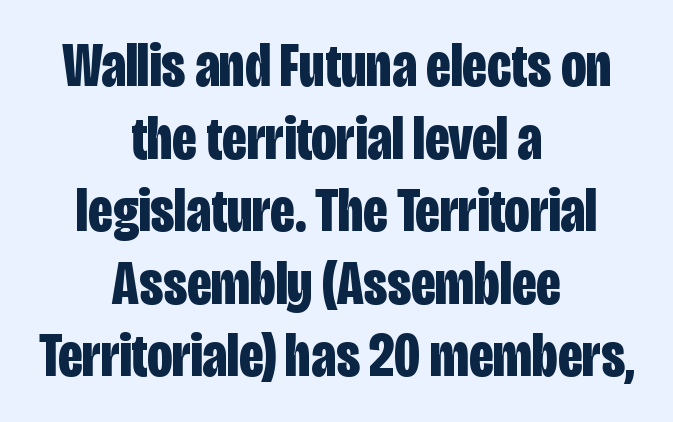
The image shows 62 px bold, condensed sans-serif type, upright; set centered, line spacing 1.17x, normal letter spacing, not underlined; low stroke contrast and a large x-height.
